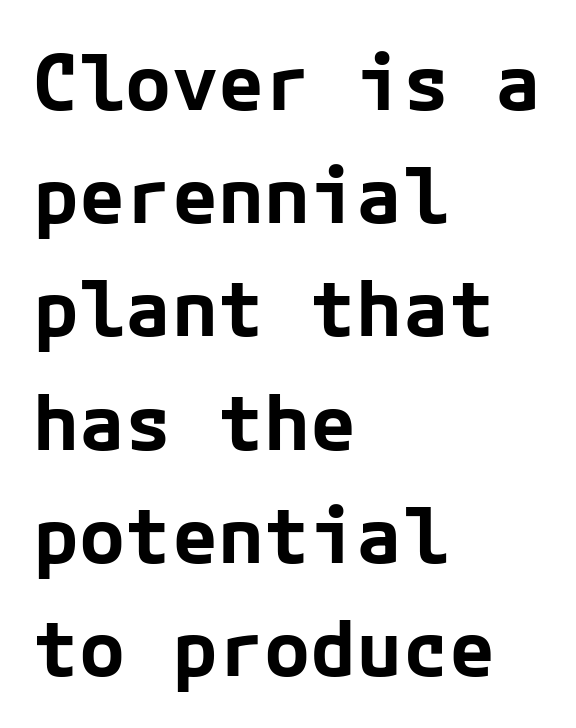
The image shows 77 px bold sans-serif type, upright; set left-aligned, normal line spacing (1.47x), normal letter spacing, not underlined; low stroke contrast and a medium x-height.
